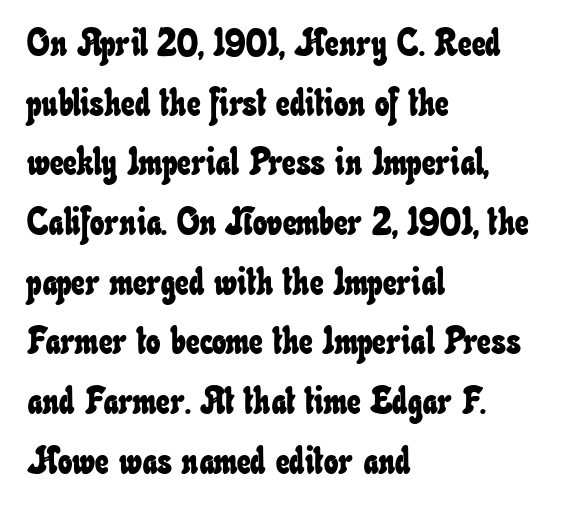
{"width": "condensed", "stroke_contrast": "low", "x_height": "small", "monospaced": "no", "underline": "no", "align": "left", "line_spacing": "normal", "line_spacing_ratio": 1.57, "letter_spacing": "normal", "letter_spacing_em": 0.0, "glyph_px": 38}
